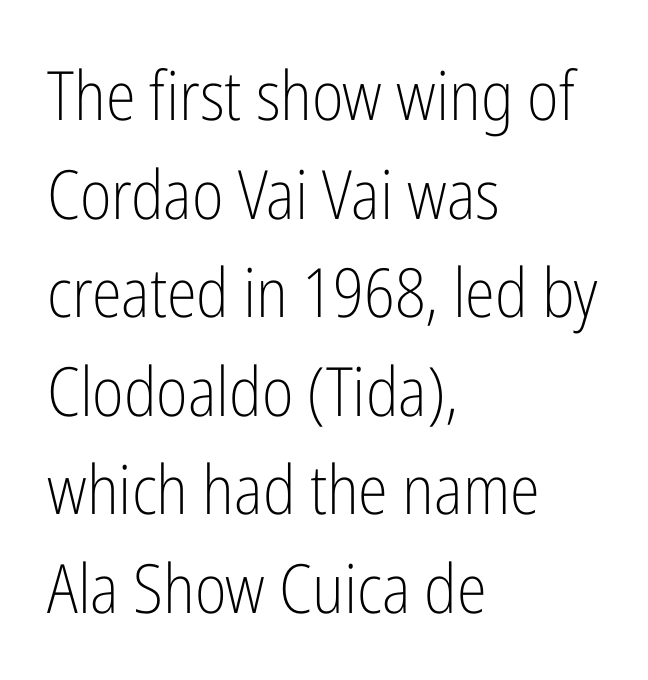
Q: Is the text bold? A: No.
Q: Is the text italic (slanted)? A: No, it is upright.
Q: Is the typeface a serif or a sans-serif typeface? A: Sans-serif.
Q: Is the text underlined? A: No.
Q: How is the paragraph aligned? A: Left-aligned.
Q: Is the spacing between letters normal or unusually wide? A: Normal.
Q: Is the spacing between lines tight, normal or loose? A: Normal.
Q: Width (condensed, normal, or wide)? A: Condensed.
Q: Stroke contrast? A: Low.
Q: x-height? A: Medium.
Q: Monospaced? A: No.
